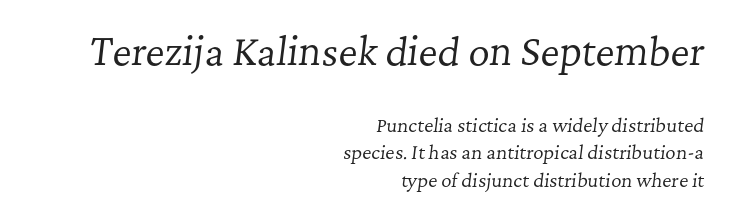
Q: Is the text bold? A: No.
Q: Is the text italic (slanted)? A: Yes, it leans right by about 7 degrees.
Q: Is the typeface a serif or a sans-serif typeface? A: Serif.
Q: Is the text underlined? A: No.
Q: How is the paragraph aligned? A: Right-aligned.
Q: Is the spacing between letters normal or unusually wide? A: Normal.
Q: Is the spacing between lines tight, normal or loose? A: Normal.
Q: Which block of text is set in a larger size, the first (top) or the second (bottom)? A: The first (top) one.
Q: Width (condensed, normal, or wide)? A: Normal.
Q: Stroke contrast? A: Low.
Q: x-height? A: Medium.
Q: Monospaced? A: No.
